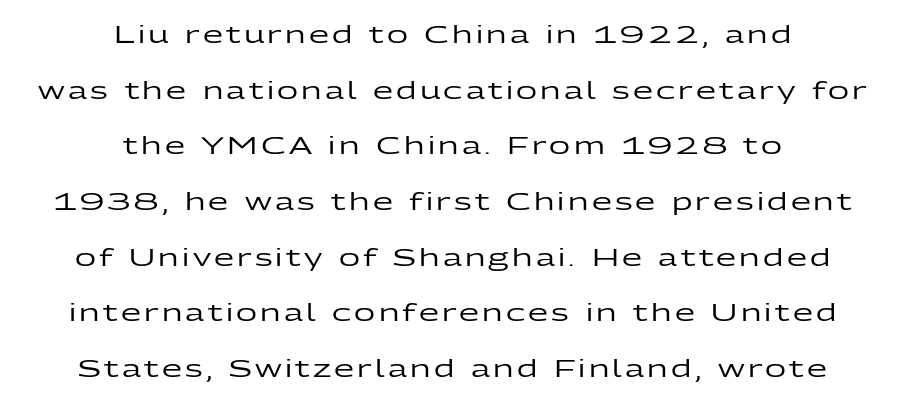
Q: Is the text italic (slanted)? A: No, it is upright.
Q: Is the text underlined? A: No.
Q: How is the paragraph aligned? A: Centered.
Q: Is the spacing between lines tight, normal or loose? A: Loose.
